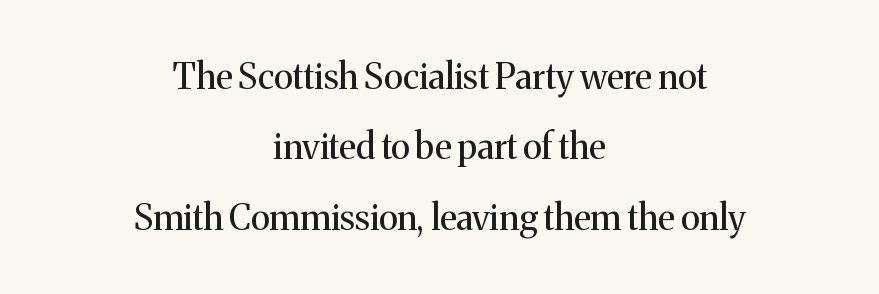
{"serif": "yes", "italic": "no", "bold": "no", "weight": "regular", "width": "normal", "stroke_contrast": "medium", "x_height": "medium", "monospaced": "no", "underline": "no", "align": "center", "line_spacing": "loose", "line_spacing_ratio": 2.01, "letter_spacing": "normal", "letter_spacing_em": 0.0, "glyph_px": 35}
